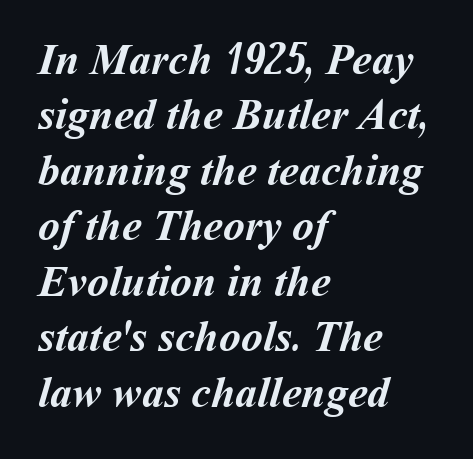
The image shows 44 px semibold type; set left-aligned, normal line spacing (1.26x), normal letter spacing, not underlined; medium stroke contrast and a medium x-height.
